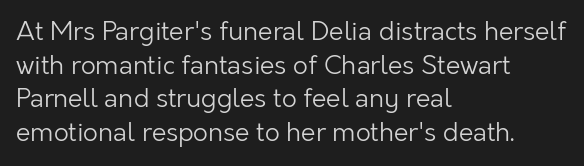
{"italic": "no", "bold": "no", "underline": "no", "align": "left", "line_spacing": "normal", "line_spacing_ratio": 1.29, "letter_spacing": "normal", "letter_spacing_em": 0.0, "glyph_px": 26}
